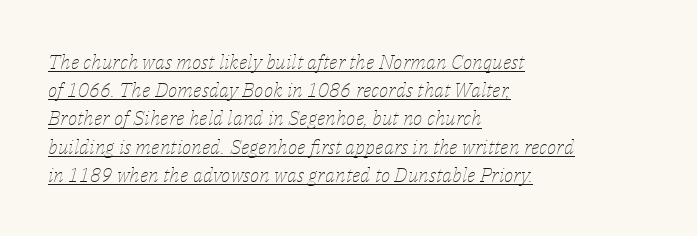
The image shows 20 px text type, italic (leaning right); set left-aligned, normal line spacing (1.41x), normal letter spacing, underlined.
